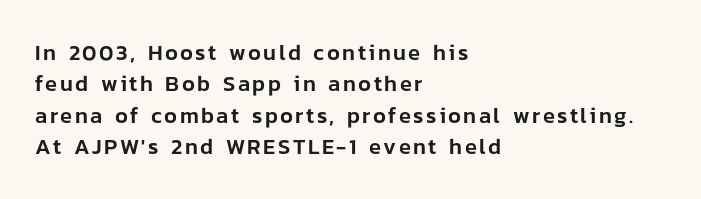
{"italic": "no", "underline": "no", "align": "left", "line_spacing": "normal", "line_spacing_ratio": 1.43, "glyph_px": 22}
